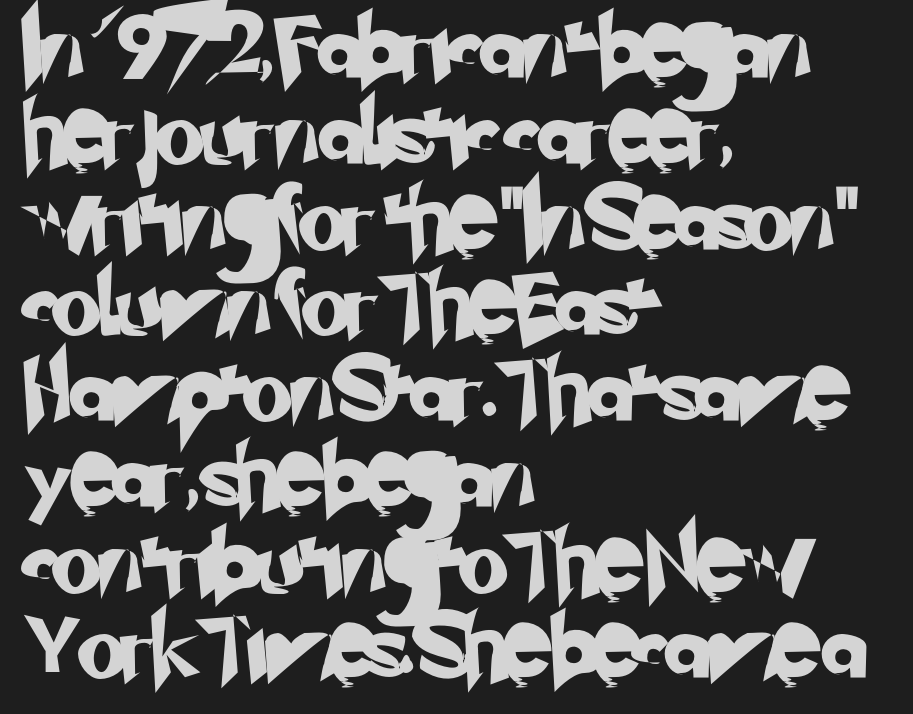
Q: Is the typeface a serif or a sans-serif typeface? A: Sans-serif.
Q: Is the text underlined? A: No.
Q: How is the paragraph aligned? A: Left-aligned.
Q: Is the spacing between letters normal or unusually wide? A: Normal.
Q: Is the spacing between lines tight, normal or loose? A: Normal.
Q: Width (condensed, normal, or wide)? A: Normal.
Q: Stroke contrast? A: Low.
Q: x-height? A: Small.
Q: Monospaced? A: No.
